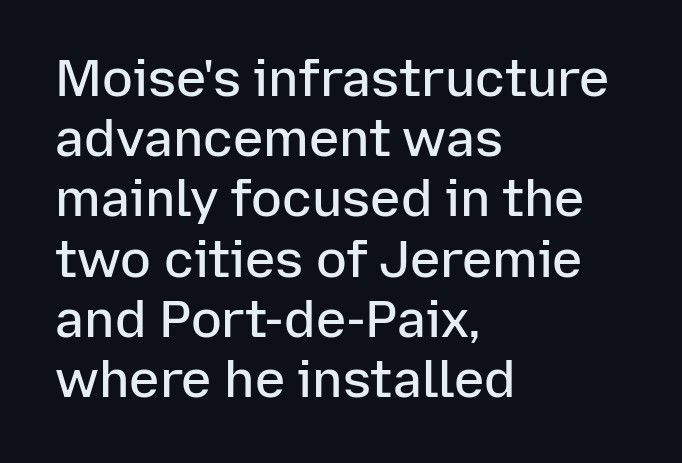
The image shows 51 px semibold sans-serif type, upright; set left-aligned, line spacing 1.18x, normal letter spacing, not underlined; low stroke contrast and a medium x-height.
